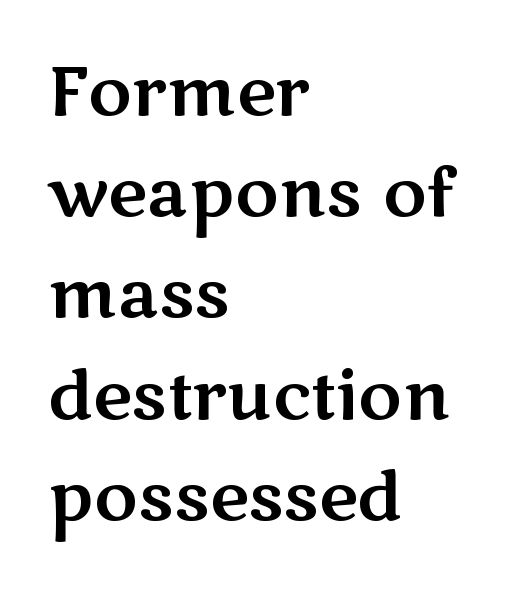
Characters follow at the spacing the type designer built in. Classification — sans serif. The specimen omits any rule beneath the text block's lines. Proportional: the letters do not fall into vertical columns. How would I describe the line gaps? Plain and ordinary.
